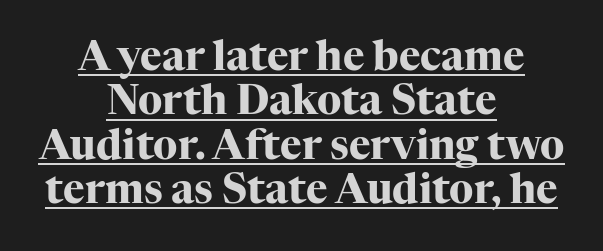
How would I describe the line gaps? Narrow and economical. Do the letters lean? They stand straight. As a designer I'd log this as weight 700, bold. The face used here is proportionally spaced, like ordinary book or web type. Typographically, this falls in the serif category. Alignment: centered.
